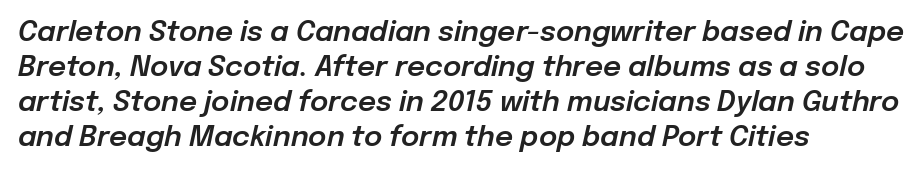
{"italic": "yes", "lean": "right", "slant_degrees": 12, "width": "normal", "stroke_contrast": "low", "x_height": "medium", "monospaced": "no", "underline": "no", "align": "left", "line_spacing": "normal", "line_spacing_ratio": 1.25, "letter_spacing": "normal", "letter_spacing_em": 0.0, "glyph_px": 28}
